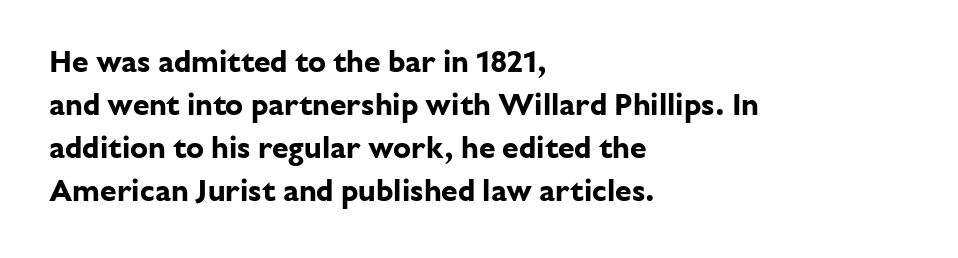
{"serif": "no", "italic": "no", "bold": "yes", "weight": "bold", "width": "normal", "stroke_contrast": "low", "x_height": "medium", "monospaced": "no", "underline": "no", "align": "left", "line_spacing": "normal", "line_spacing_ratio": 1.43, "letter_spacing": "normal", "letter_spacing_em": 0.0, "glyph_px": 30}
